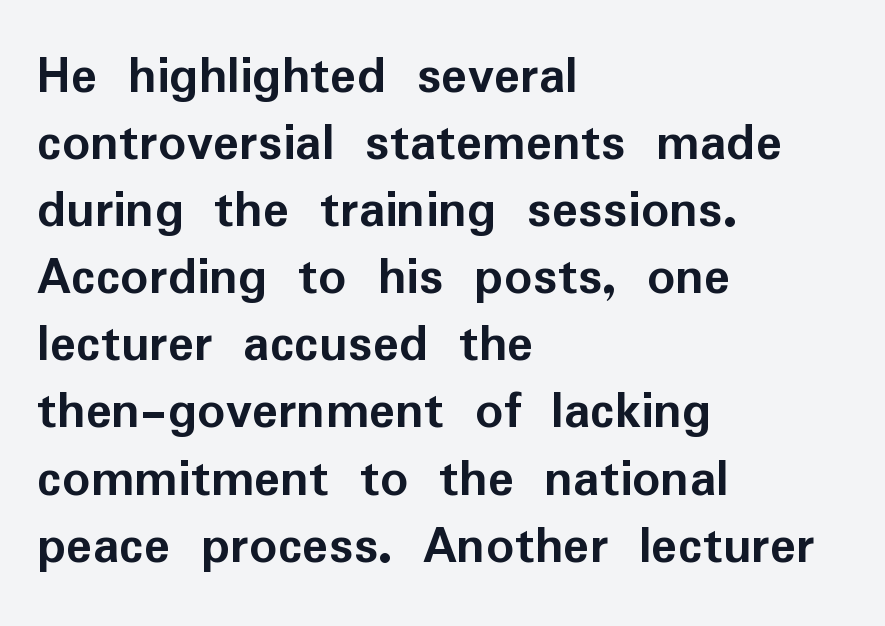
The image shows 55 px semibold sans-serif type, upright; set left-aligned, line spacing 1.22x, normal letter spacing, not underlined; low stroke contrast and a medium x-height.
